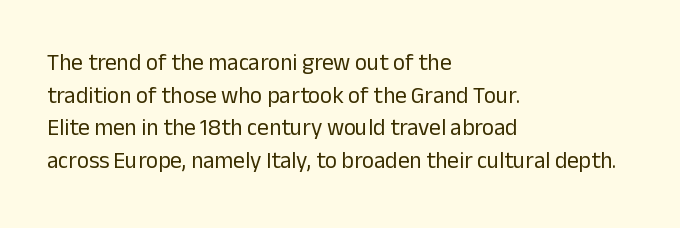
Characters follow at the spacing the type designer built in. The letterforms sit at book weight or below. Rendered with straight, roman letterforms. The rows are spaced the way most documents space them. The strip under each line holds only bare page.
